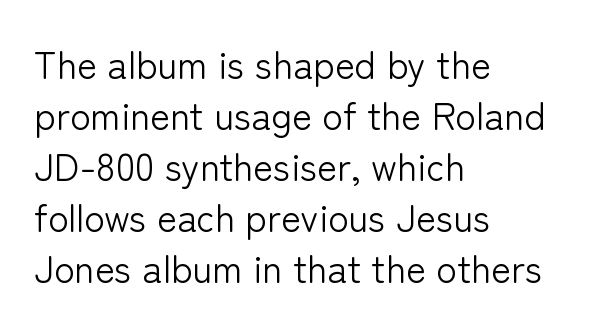
{"serif": "no", "italic": "no", "bold": "no", "weight": "light", "width": "normal", "stroke_contrast": "low", "x_height": "medium", "monospaced": "no", "underline": "no", "align": "left", "line_spacing": "normal", "line_spacing_ratio": 1.34, "letter_spacing": "normal", "letter_spacing_em": 0.0, "glyph_px": 38}
